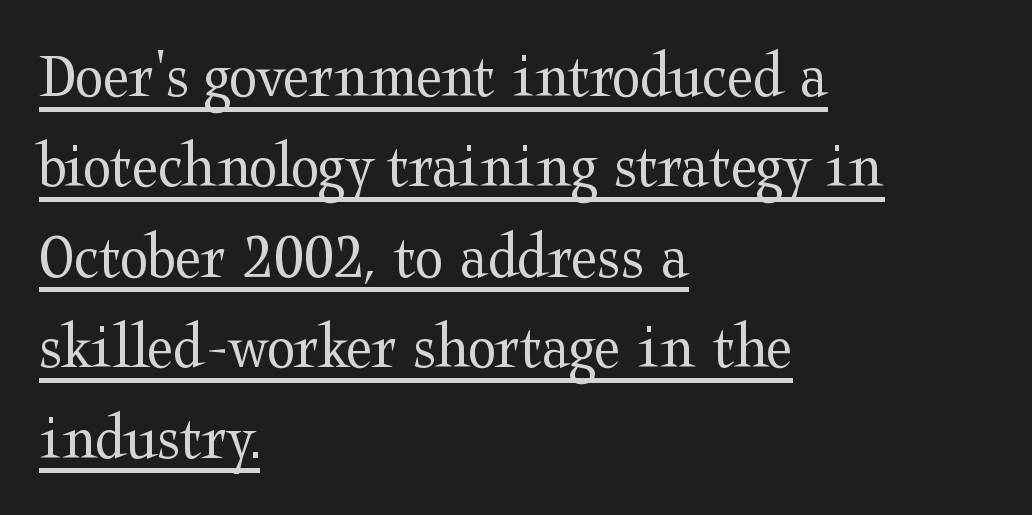
{"serif": "yes", "italic": "no", "bold": "no", "weight": "regular", "width": "wide", "stroke_contrast": "medium", "x_height": "medium", "monospaced": "no", "underline": "yes", "align": "left", "line_spacing": "normal", "line_spacing_ratio": 1.37, "letter_spacing": "normal", "letter_spacing_em": 0.0, "glyph_px": 66}
